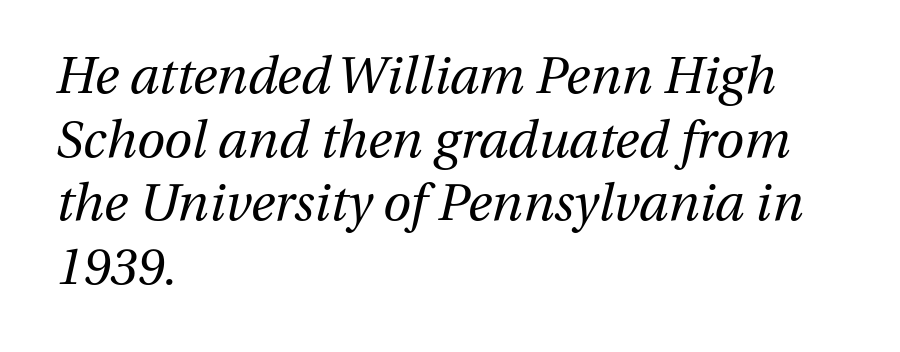
{"italic": "yes", "lean": "right", "slant_degrees": 13, "bold": "no", "weight": "regular", "width": "normal", "stroke_contrast": "medium", "x_height": "medium", "monospaced": "no", "underline": "no", "align": "left", "line_spacing": "normal", "line_spacing_ratio": 1.25, "letter_spacing": "normal", "letter_spacing_em": 0.0, "glyph_px": 51}
